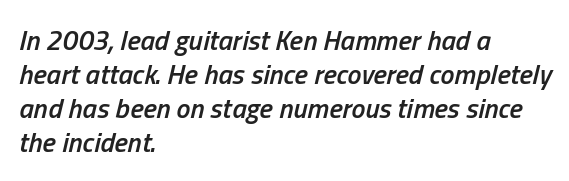
Q: Is the text bold? A: Semi-bold.
Q: Is the text italic (slanted)? A: Yes, it leans right by about 13 degrees.
Q: Is the text underlined? A: No.
Q: How is the paragraph aligned? A: Left-aligned.
Q: Is the spacing between letters normal or unusually wide? A: Normal.
Q: Width (condensed, normal, or wide)? A: Condensed.
Q: Stroke contrast? A: Low.
Q: x-height? A: Medium.
Q: Monospaced? A: No.
